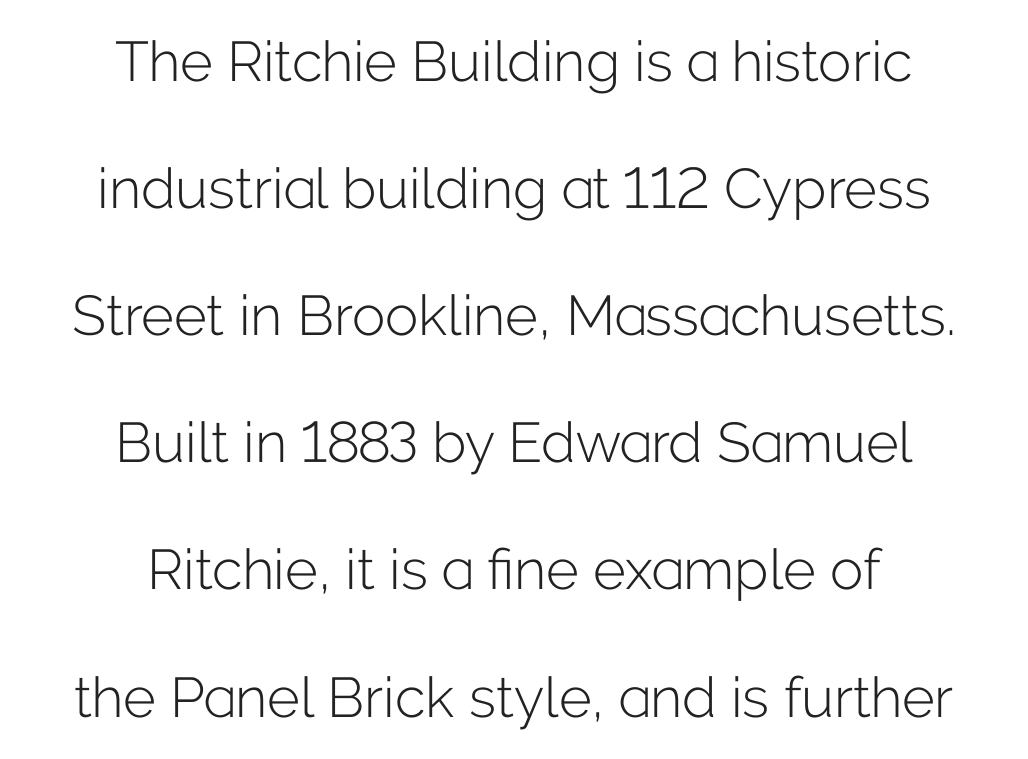
{"serif": "no", "italic": "no", "bold": "no", "weight": "light", "width": "normal", "stroke_contrast": "low", "x_height": "medium", "monospaced": "no", "underline": "no", "align": "center", "line_spacing": "loose", "line_spacing_ratio": 2.27, "letter_spacing": "normal", "letter_spacing_em": 0.0, "glyph_px": 56}
